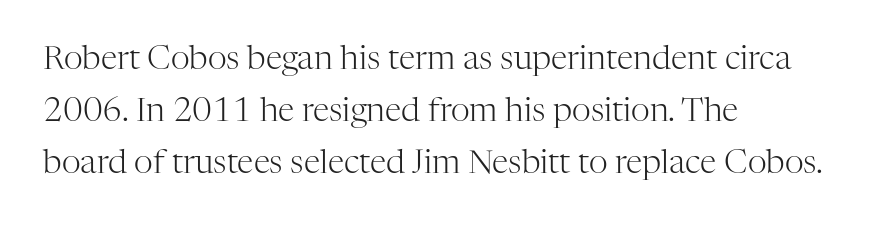
Q: Is the text bold? A: No.
Q: Is the text italic (slanted)? A: No, it is upright.
Q: Is the typeface a serif or a sans-serif typeface? A: Serif.
Q: Is the text underlined? A: No.
Q: How is the paragraph aligned? A: Left-aligned.
Q: Is the spacing between letters normal or unusually wide? A: Normal.
Q: Is the spacing between lines tight, normal or loose? A: Normal.
Q: Width (condensed, normal, or wide)? A: Normal.
Q: Stroke contrast? A: High.
Q: x-height? A: Medium.
Q: Monospaced? A: No.
